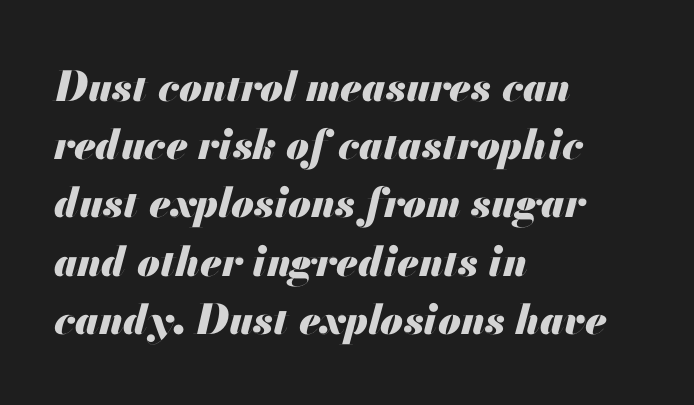
This sample uses plain, unmodified letter spacing. An italicized treatment has been applied to the whole sample. Decoration check: the copy has no underline. The text block is weighted toward the left margin, trailing off unevenly rightward. The letters advance in unequal steps, a hallmark of proportional type. The passage shown stacks its lines at a standard gap.
